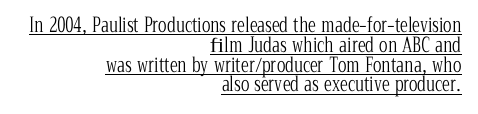
{"italic": "no", "bold": "no", "underline": "yes", "align": "right", "line_spacing": "tight", "line_spacing_ratio": 0.99, "letter_spacing": "normal", "letter_spacing_em": 0.0, "glyph_px": 20}
